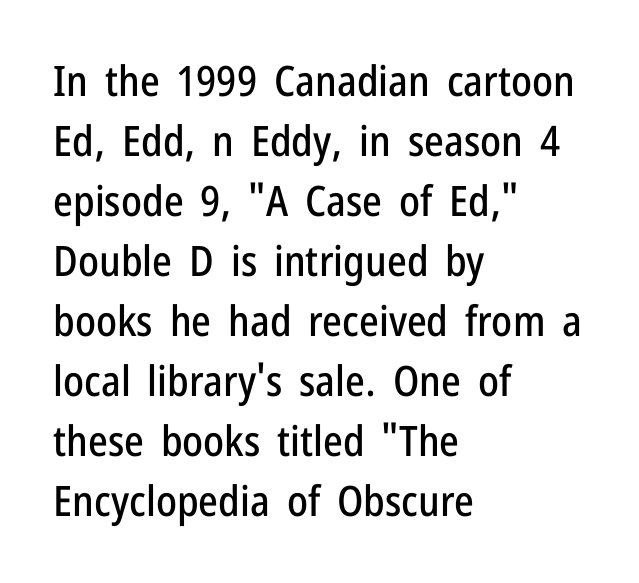
The image shows 42 px condensed sans-serif type, upright; set left-aligned, normal line spacing (1.43x), normal letter spacing, not underlined; low stroke contrast and a medium x-height.
